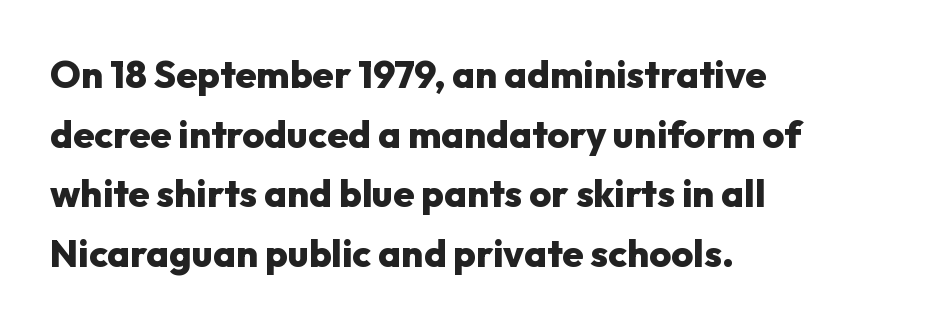
{"serif": "no", "italic": "no", "bold": "yes", "weight": "heavy", "width": "normal", "stroke_contrast": "low", "x_height": "medium", "monospaced": "no", "underline": "no", "align": "left", "line_spacing": "normal", "line_spacing_ratio": 1.57, "letter_spacing": "normal", "letter_spacing_em": 0.0, "glyph_px": 38}
